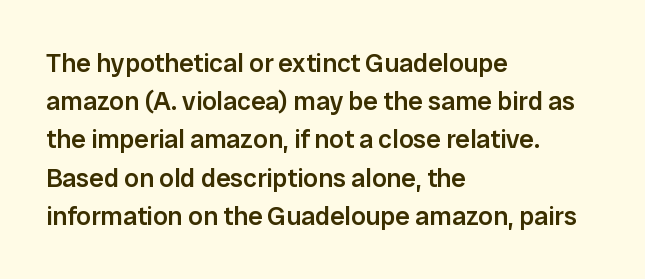
{"italic": "no", "bold": "semi", "underline": "no", "align": "left", "line_spacing": "normal", "line_spacing_ratio": 1.47, "letter_spacing": "normal", "letter_spacing_em": 0.0, "glyph_px": 26}
